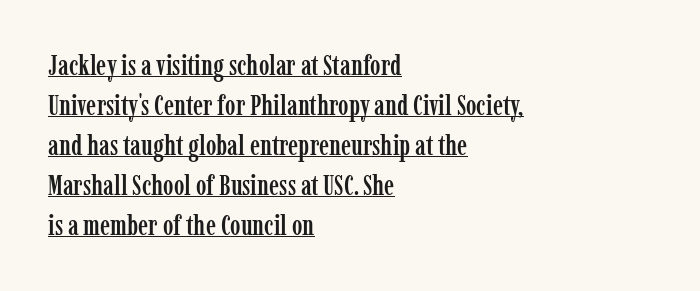
Q: Is the text italic (slanted)? A: No, it is upright.
Q: Is the typeface a serif or a sans-serif typeface? A: Serif.
Q: Is the text underlined? A: Yes.
Q: How is the paragraph aligned? A: Left-aligned.
Q: Is the spacing between letters normal or unusually wide? A: Normal.
Q: Is the spacing between lines tight, normal or loose? A: Normal.
Q: Width (condensed, normal, or wide)? A: Condensed.
Q: Stroke contrast? A: Low.
Q: x-height? A: Medium.
Q: Monospaced? A: No.
